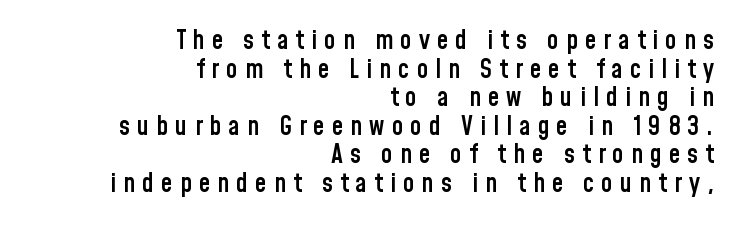
{"italic": "no", "bold": "semi", "underline": "no", "align": "right", "line_spacing": "tight", "line_spacing_ratio": 1.1, "letter_spacing": "wide", "letter_spacing_em": 0.27, "glyph_px": 26}
